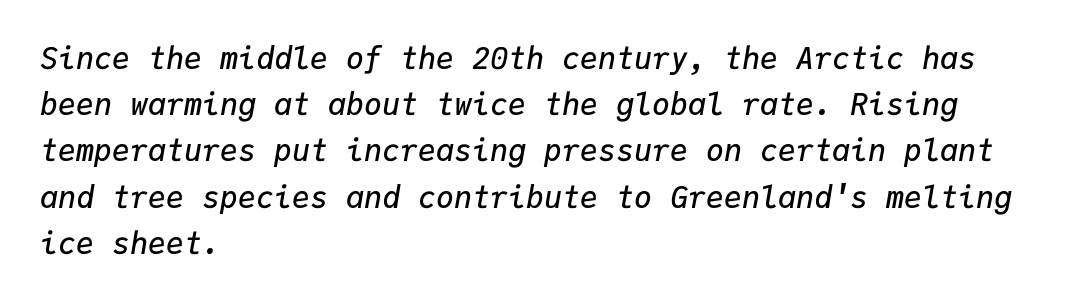
Q: Is the text bold? A: Semi-bold.
Q: Is the text italic (slanted)? A: Yes, it leans right by about 9 degrees.
Q: Is the text underlined? A: No.
Q: How is the paragraph aligned? A: Left-aligned.
Q: Is the spacing between letters normal or unusually wide? A: Normal.
Q: Is the spacing between lines tight, normal or loose? A: Normal.
Q: Width (condensed, normal, or wide)? A: Normal.
Q: Stroke contrast? A: Low.
Q: x-height? A: Medium.
Q: Monospaced? A: Yes.
